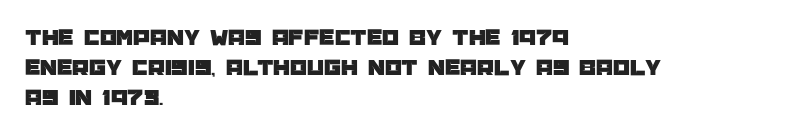
Q: Is the text italic (slanted)? A: No, it is upright.
Q: Is the text underlined? A: No.
Q: How is the paragraph aligned? A: Left-aligned.
Q: Is the spacing between letters normal or unusually wide? A: Normal.
